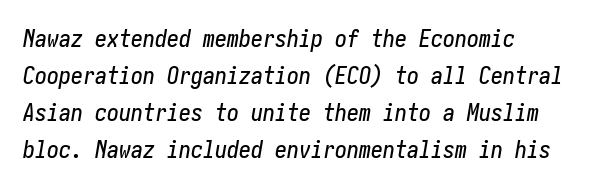
{"italic": "yes", "lean": "right", "slant_degrees": 10, "underline": "no", "align": "left", "line_spacing": "normal", "line_spacing_ratio": 1.54, "letter_spacing": "normal", "letter_spacing_em": 0.0, "glyph_px": 24}
